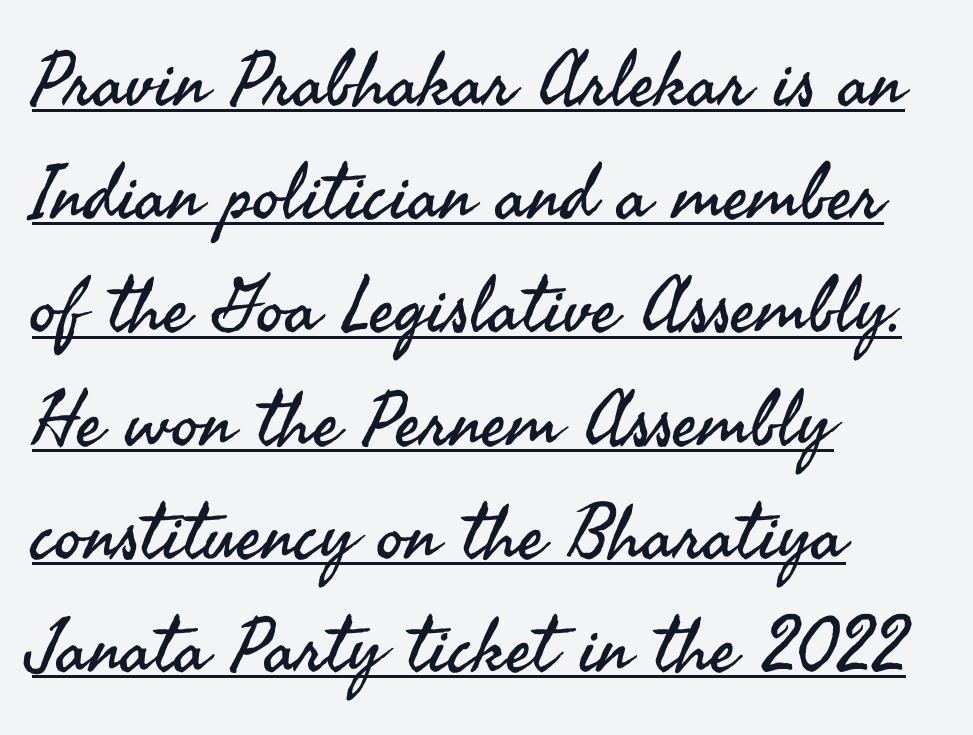
The image shows 76 px regular-weight sans-serif type; set left-aligned, normal line spacing (1.49x), normal letter spacing, underlined; medium stroke contrast and a small x-height.
